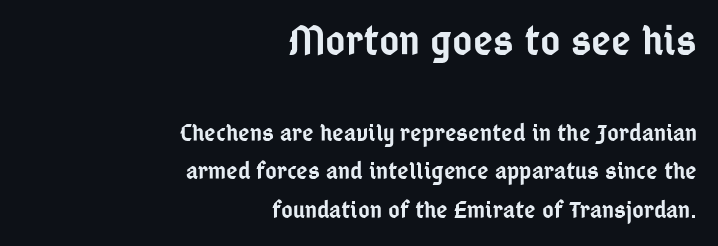
Q: Is the text bold? A: Semi-bold.
Q: Is the text italic (slanted)? A: No, it is upright.
Q: Is the typeface a serif or a sans-serif typeface? A: Sans-serif.
Q: Is the text underlined? A: No.
Q: How is the paragraph aligned? A: Right-aligned.
Q: Is the spacing between letters normal or unusually wide? A: Normal.
Q: Is the spacing between lines tight, normal or loose? A: Normal.
Q: Which block of text is set in a larger size, the first (top) or the second (bottom)? A: The first (top) one.
Q: Width (condensed, normal, or wide)? A: Condensed.
Q: Stroke contrast? A: Low.
Q: x-height? A: Medium.
Q: Monospaced? A: No.
